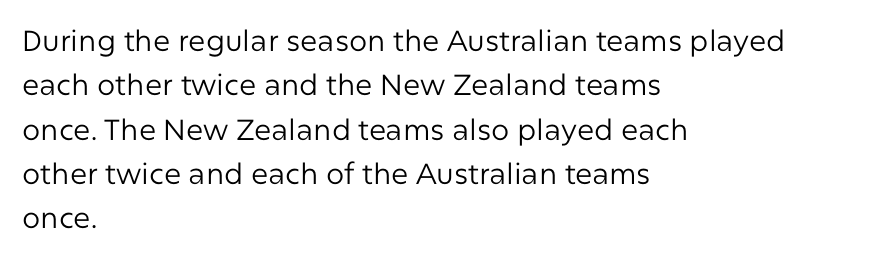
Q: Is the text bold? A: No.
Q: Is the text italic (slanted)? A: No, it is upright.
Q: Is the typeface a serif or a sans-serif typeface? A: Sans-serif.
Q: Is the text underlined? A: No.
Q: How is the paragraph aligned? A: Left-aligned.
Q: Is the spacing between letters normal or unusually wide? A: Normal.
Q: Is the spacing between lines tight, normal or loose? A: Normal.
Q: Width (condensed, normal, or wide)? A: Normal.
Q: Stroke contrast? A: Low.
Q: x-height? A: Medium.
Q: Monospaced? A: No.
